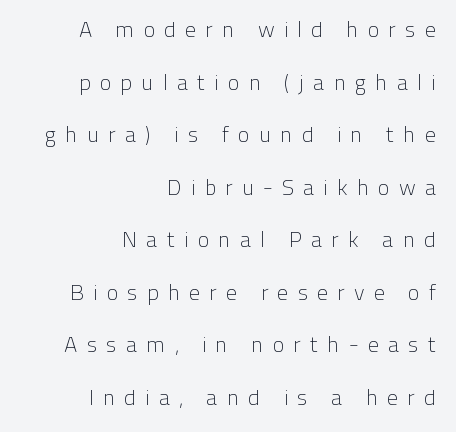
{"italic": "no", "bold": "no", "underline": "no", "align": "right", "line_spacing": "loose", "line_spacing_ratio": 2.39, "letter_spacing": "wide", "letter_spacing_em": 0.41, "glyph_px": 22}
